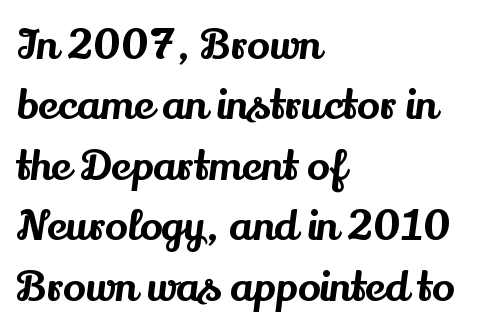
The image shows 42 px serif type; set left-aligned, normal line spacing (1.44x), normal letter spacing, not underlined; medium stroke contrast and a small x-height.
